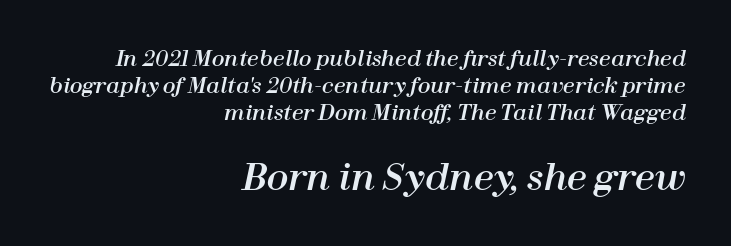
Here the designer chose a conventional face with non-uniform glyph widths. The specimen reads as italic at a glance. Quick note: underline off. In terms of letterspacing, this is plain default setting.
